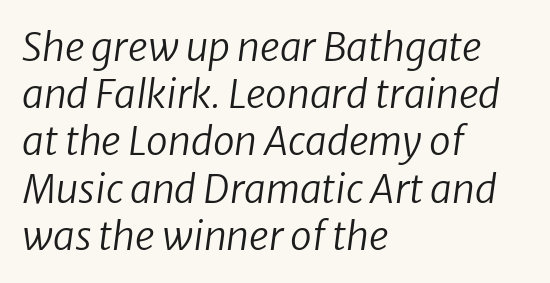
The image shows 39 px regular-weight type, italic (leaning right); set left-aligned, line spacing 1.21x, normal letter spacing, not underlined; low stroke contrast and a medium x-height.
